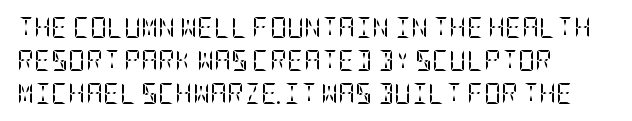
The image shows 21 px text type, upright; set left-aligned, normal line spacing (1.56x), normal letter spacing, not underlined.
